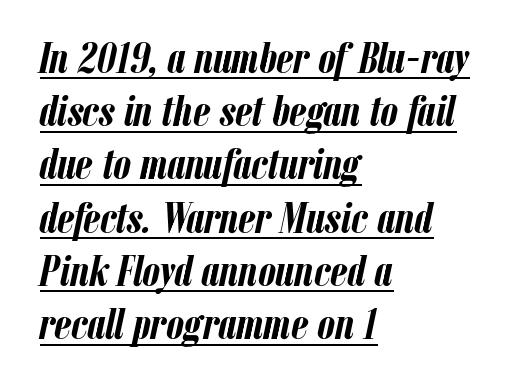
The image shows 44 px semibold, condensed type, italic (leaning right); set left-aligned, line spacing 1.21x, normal letter spacing, underlined; low stroke contrast and a medium x-height.
